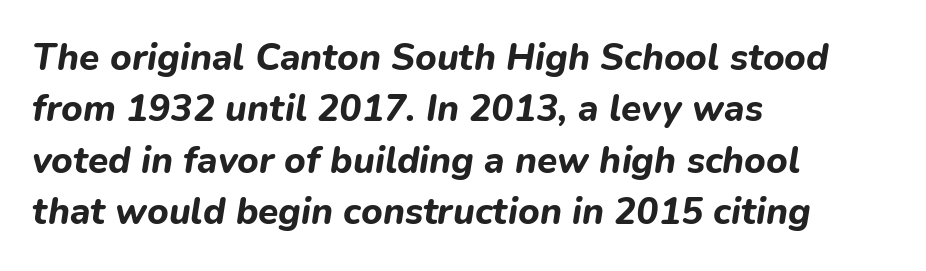
Set as a true bold cut, around the 700 mark. The typography opts for an oblique posture over an upright one. Just letters on the line, the space beneath them empty. Leading: standard. The tracking reads as untouched default to a designer's eye. The lines are quadded left.
